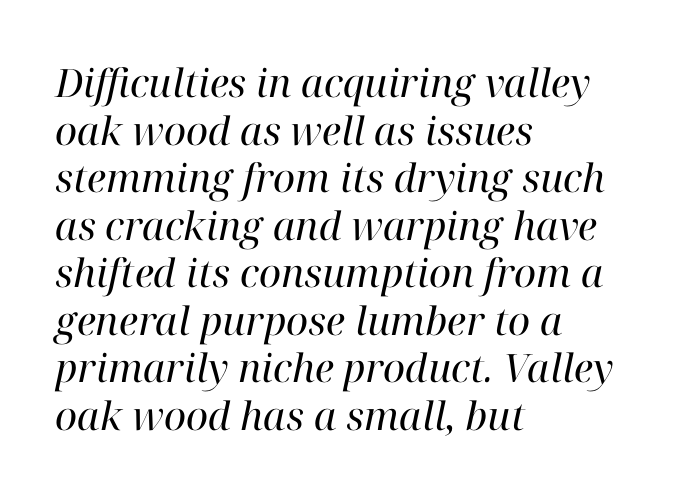
The image shows 39 px regular-weight serif type, italic (leaning right); set left-aligned, line spacing 1.22x, normal letter spacing, not underlined; high stroke contrast and a medium x-height.
